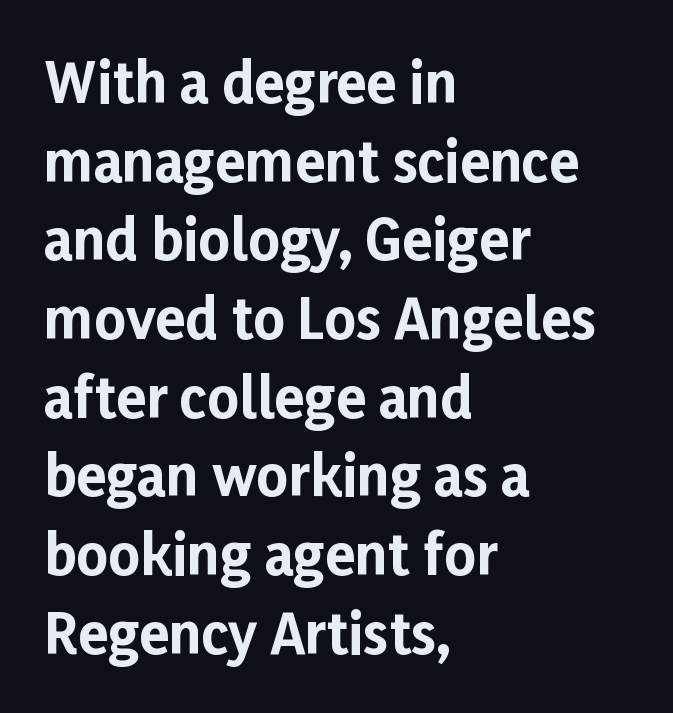
{"serif": "no", "italic": "no", "bold": "yes", "weight": "bold", "width": "normal", "stroke_contrast": "low", "x_height": "medium", "monospaced": "no", "underline": "no", "align": "left", "line_spacing": "normal", "line_spacing_ratio": 1.43, "letter_spacing": "normal", "letter_spacing_em": 0.0, "glyph_px": 55}
